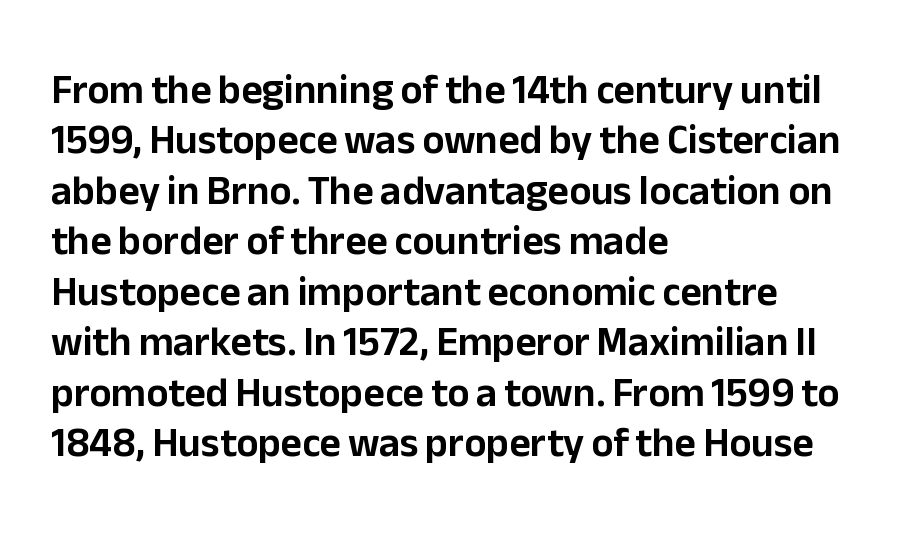
{"serif": "no", "italic": "no", "width": "normal", "stroke_contrast": "low", "x_height": "medium", "monospaced": "no", "underline": "no", "align": "left", "line_spacing_ratio": 1.23, "letter_spacing": "normal", "letter_spacing_em": 0.0, "glyph_px": 41}
